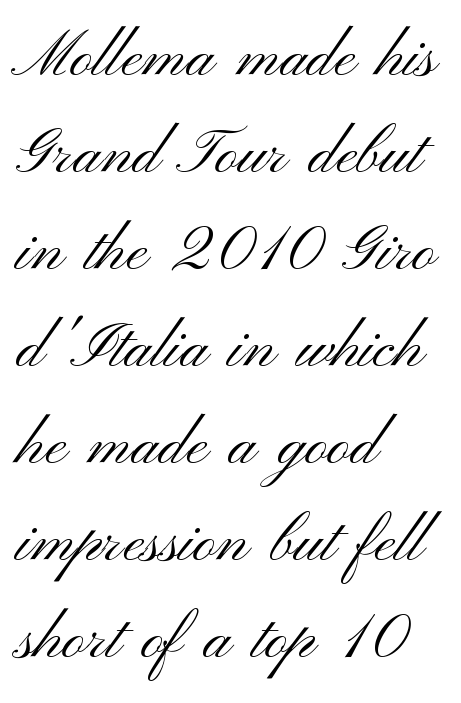
The image shows 63 px light, wide sans-serif type; set left-aligned, normal line spacing (1.54x), normal letter spacing, not underlined; medium stroke contrast and a small x-height.
